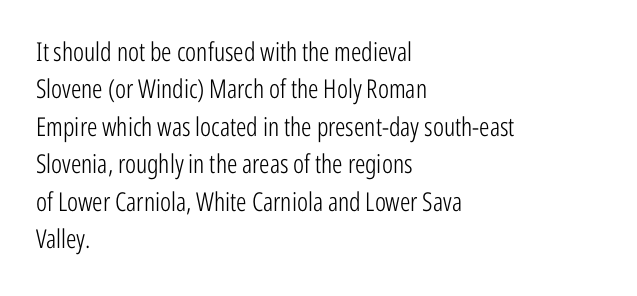
Q: Is the text bold? A: No.
Q: Is the text italic (slanted)? A: No, it is upright.
Q: Is the text underlined? A: No.
Q: How is the paragraph aligned? A: Left-aligned.
Q: Is the spacing between letters normal or unusually wide? A: Normal.
Q: Is the spacing between lines tight, normal or loose? A: Normal.
